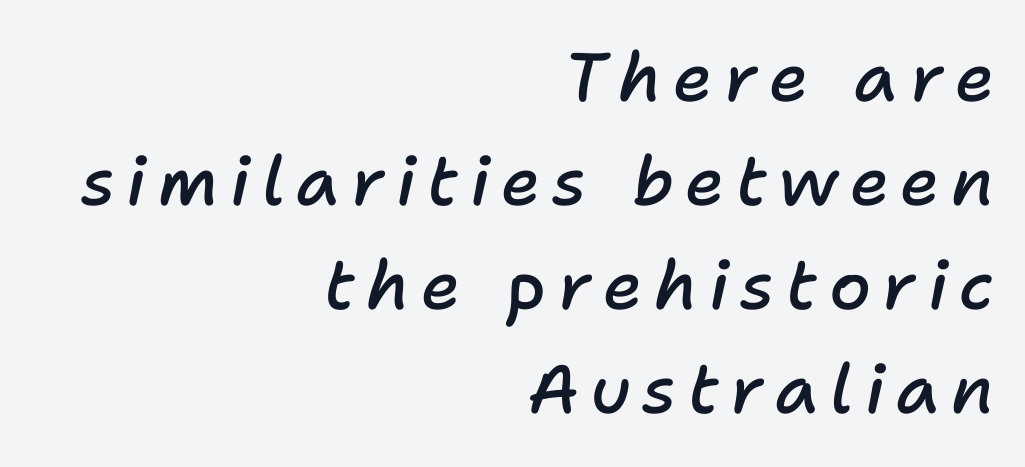
The image shows 68 px semibold type, italic (leaning right); set right-aligned, normal line spacing (1.53x), not underlined; low stroke contrast and a medium x-height.
